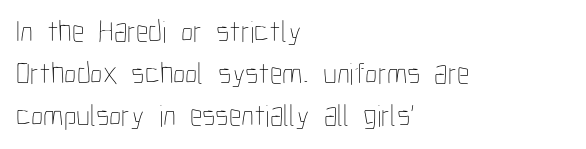
The passage shown has conventional tracking throughout. The typesetter chose a ragged-right arrangement here. These glyphs show unthickened strokes, regular width or finer. A typesetter would call this proportional, since set widths differ per character. Lines of text with bare space underneath. Compared with typical paragraphs, the rows here are spaced about the same.
